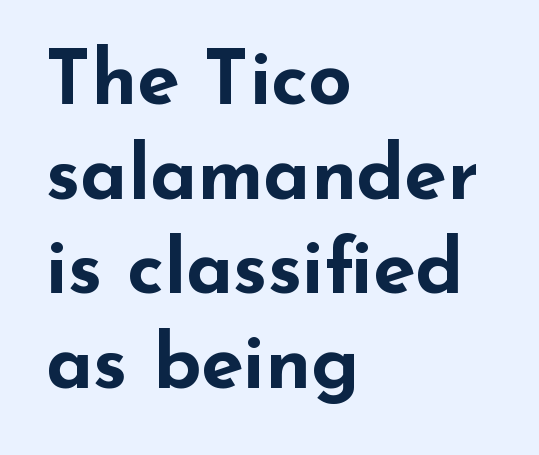
Q: Is the text bold? A: Yes.
Q: Is the text italic (slanted)? A: No, it is upright.
Q: Is the typeface a serif or a sans-serif typeface? A: Sans-serif.
Q: Is the text underlined? A: No.
Q: How is the paragraph aligned? A: Left-aligned.
Q: Is the spacing between letters normal or unusually wide? A: Normal.
Q: Width (condensed, normal, or wide)? A: Wide.
Q: Stroke contrast? A: Low.
Q: x-height? A: Small.
Q: Monospaced? A: No.
